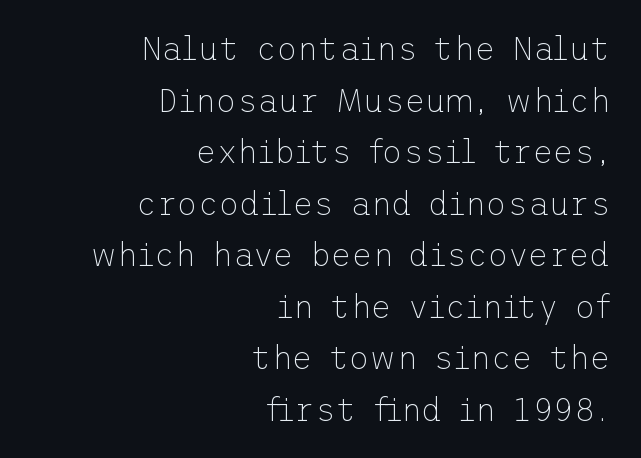
Q: Is the text bold? A: No.
Q: Is the text italic (slanted)? A: No, it is upright.
Q: Is the typeface a serif or a sans-serif typeface? A: Sans-serif.
Q: Is the text underlined? A: No.
Q: How is the paragraph aligned? A: Right-aligned.
Q: Is the spacing between letters normal or unusually wide? A: Normal.
Q: Is the spacing between lines tight, normal or loose? A: Normal.
Q: Width (condensed, normal, or wide)? A: Normal.
Q: Stroke contrast? A: Low.
Q: x-height? A: Medium.
